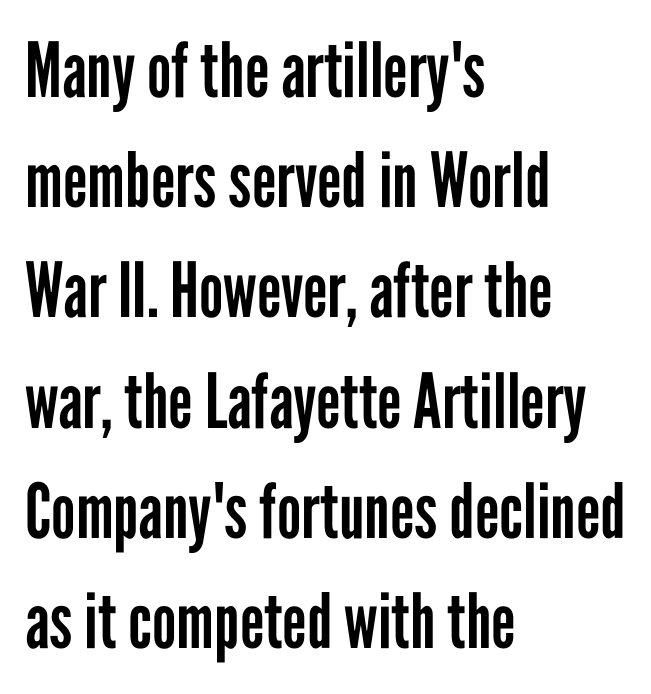
Q: Is the text bold? A: No.
Q: Is the text italic (slanted)? A: No, it is upright.
Q: Is the typeface a serif or a sans-serif typeface? A: Sans-serif.
Q: Is the text underlined? A: No.
Q: How is the paragraph aligned? A: Left-aligned.
Q: Is the spacing between letters normal or unusually wide? A: Normal.
Q: Is the spacing between lines tight, normal or loose? A: Normal.
Q: Width (condensed, normal, or wide)? A: Condensed.
Q: Stroke contrast? A: Low.
Q: x-height? A: Medium.
Q: Monospaced? A: No.
